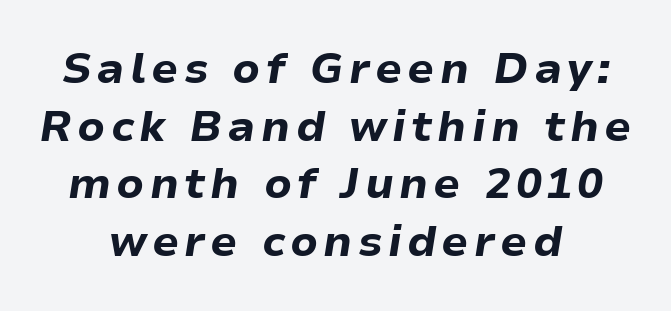
{"italic": "yes", "lean": "right", "slant_degrees": 9, "bold": "yes", "weight": "bold", "width": "normal", "stroke_contrast": "low", "x_height": "medium", "monospaced": "no", "underline": "no", "align": "center", "line_spacing": "normal", "line_spacing_ratio": 1.34, "glyph_px": 43}
